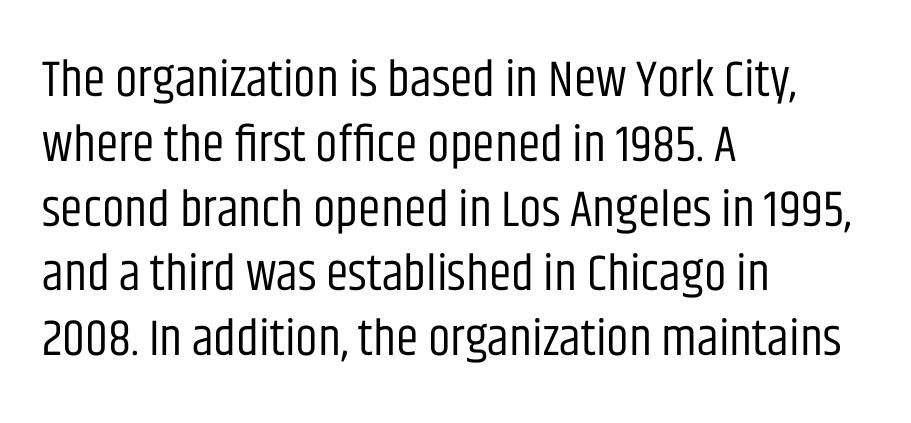
Q: Is the text bold? A: No.
Q: Is the text italic (slanted)? A: No, it is upright.
Q: Is the typeface a serif or a sans-serif typeface? A: Sans-serif.
Q: Is the text underlined? A: No.
Q: How is the paragraph aligned? A: Left-aligned.
Q: Is the spacing between letters normal or unusually wide? A: Normal.
Q: Is the spacing between lines tight, normal or loose? A: Normal.
Q: Width (condensed, normal, or wide)? A: Condensed.
Q: Stroke contrast? A: Low.
Q: x-height? A: Large.
Q: Monospaced? A: No.
